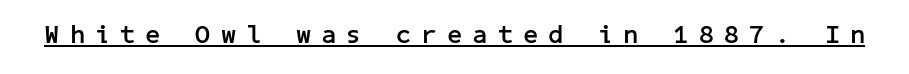
Q: Is the text bold? A: Yes.
Q: Is the text italic (slanted)? A: No, it is upright.
Q: Is the text underlined? A: Yes.
Q: Is the spacing between letters normal or unusually wide? A: Unusually wide.
